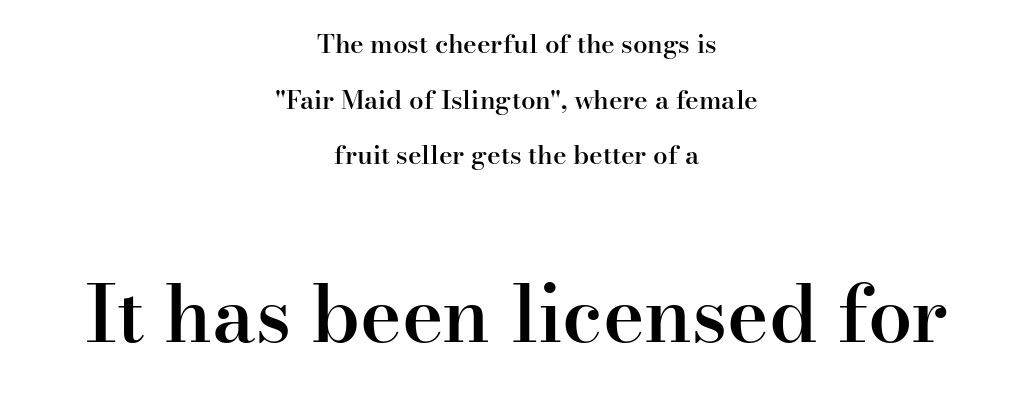
{"serif": "yes", "italic": "no", "bold": "semi", "weight": "semibold", "width": "normal", "stroke_contrast": "high", "x_height": "small", "monospaced": "no", "underline": "no", "align": "center", "line_spacing": "loose", "line_spacing_ratio": 2.14, "letter_spacing": "normal", "letter_spacing_em": 0.0, "larger_block": "second", "size_ratio": 3.04, "glyph_px": 79}
